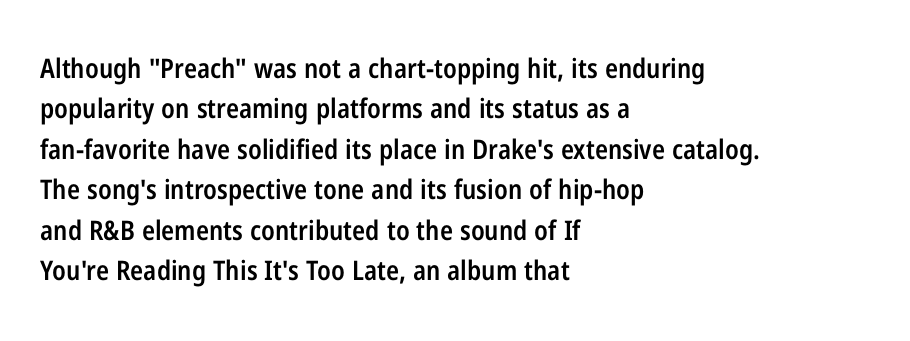
The image shows 27 px text type, upright; set left-aligned, normal line spacing (1.5x), normal letter spacing, not underlined.
